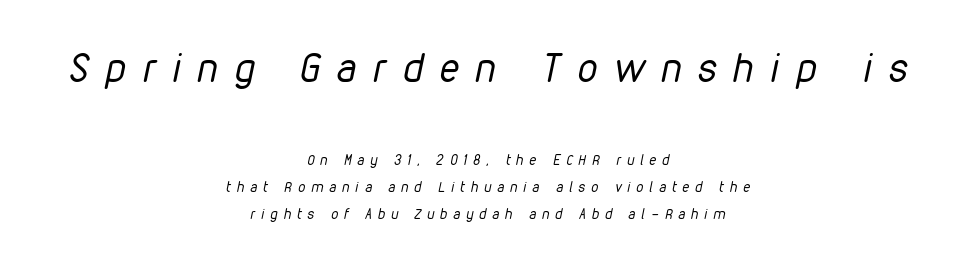
Q: Is the text bold? A: No.
Q: Is the text italic (slanted)? A: Yes, it leans right by about 12 degrees.
Q: Is the text underlined? A: No.
Q: How is the paragraph aligned? A: Centered.
Q: Is the spacing between letters normal or unusually wide? A: Unusually wide.
Q: Is the spacing between lines tight, normal or loose? A: Loose.
Q: Which block of text is set in a larger size, the first (top) or the second (bottom)? A: The first (top) one.
Q: Width (condensed, normal, or wide)? A: Condensed.
Q: Stroke contrast? A: Low.
Q: x-height? A: Medium.
Q: Monospaced? A: No.
